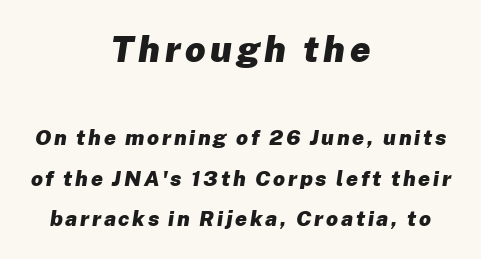
The image shows 36 px heavy type, italic (leaning right); set centered, loose line spacing (1.93x), not underlined; the first (top) block is 1.71x larger; low stroke contrast and a medium x-height.
